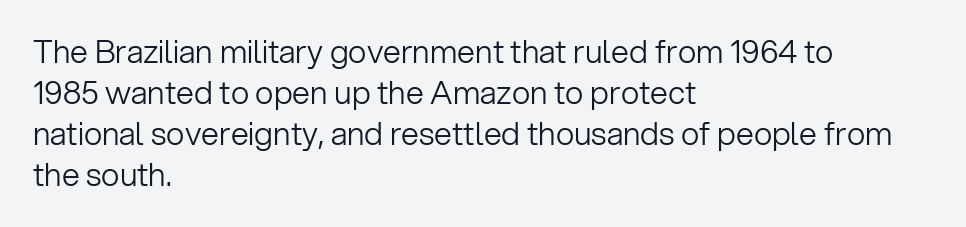
The cut favours lightness, reaching ordinary text weight at its darkest. How would I describe the line gaps? Plain and ordinary. Layout note: lines flush left. Unlike italic type, these characters show no tilt at all. The rendering uses natural spacing where letterforms have individual widths.
